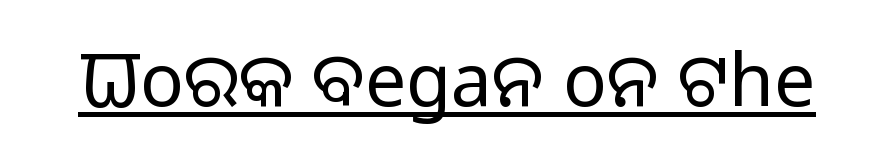
{"serif": "no", "italic": "no", "bold": "no", "weight": "light", "width": "normal", "stroke_contrast": "low", "x_height": "medium", "monospaced": "no", "underline": "yes", "letter_spacing": "normal", "letter_spacing_em": 0.0, "glyph_px": 73}
